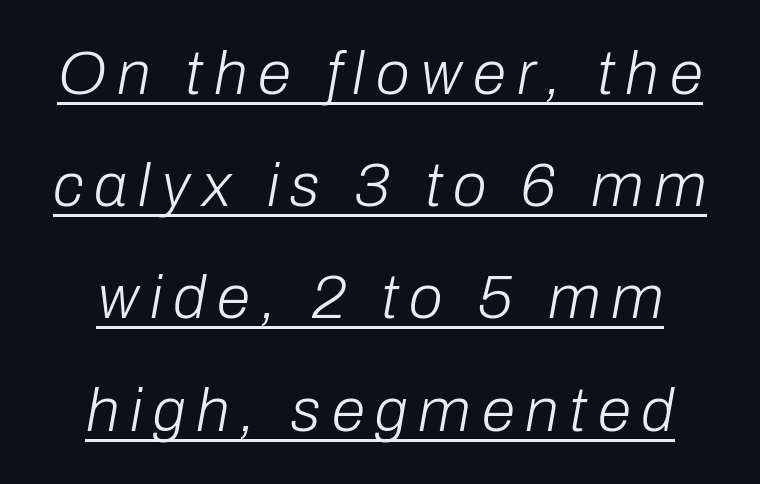
Q: Is the text bold? A: No.
Q: Is the text italic (slanted)? A: Yes, it leans right by about 10 degrees.
Q: Is the text underlined? A: Yes.
Q: Width (condensed, normal, or wide)? A: Normal.
Q: Stroke contrast? A: Low.
Q: x-height? A: Medium.
Q: Monospaced? A: No.
